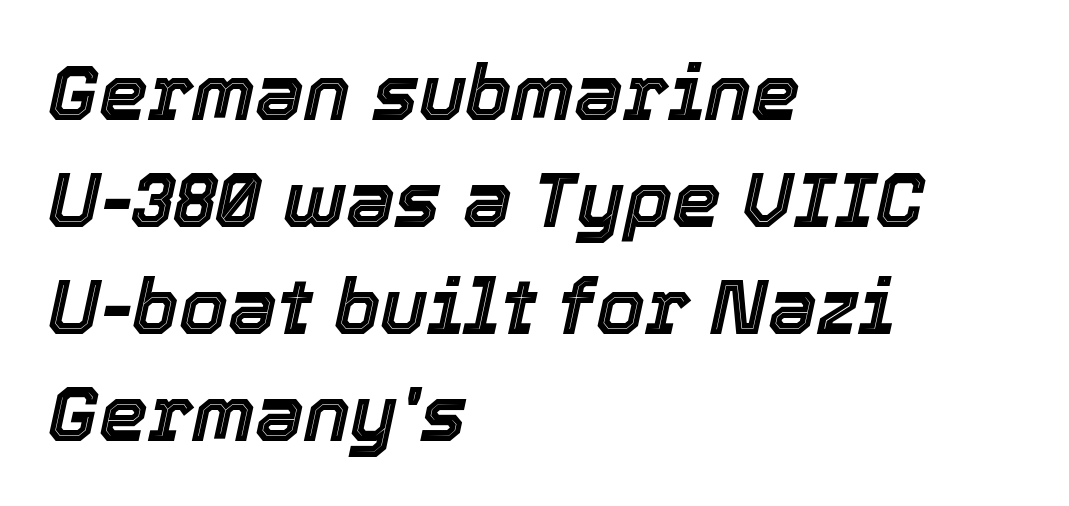
Decoration check: the copy has no underline. This sample has the flowing, uneven cadence of proportional lettering. Inter-character spacing is left at the font's built-in metrics. How would I describe the line gaps? Plain and ordinary.
